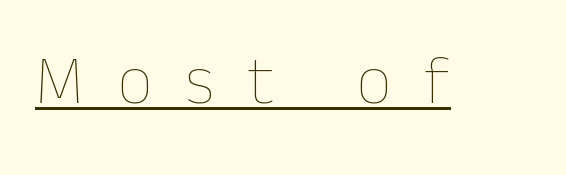
The image shows 68 px thin type, upright; set unusually wide letter spacing (+0.5 em), underlined; low stroke contrast and a medium x-height.
